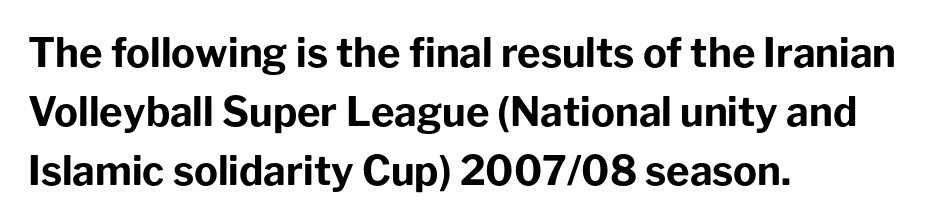
The image shows 40 px bold sans-serif type, upright; set left-aligned, normal line spacing (1.48x), normal letter spacing, not underlined; low stroke contrast and a medium x-height.
